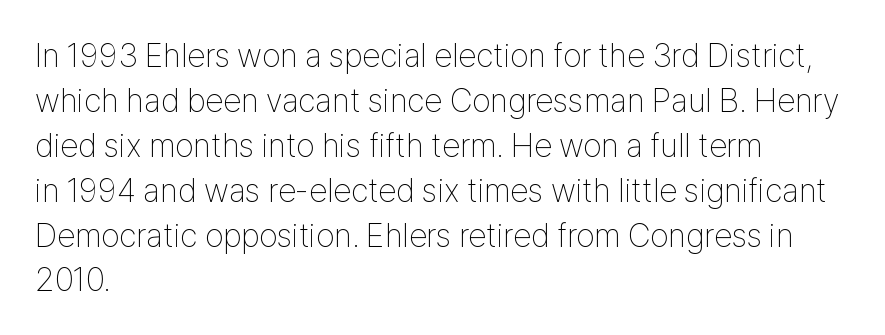
{"serif": "no", "italic": "no", "bold": "no", "weight": "thin", "width": "condensed", "stroke_contrast": "low", "x_height": "medium", "monospaced": "no", "underline": "no", "align": "left", "line_spacing": "normal", "line_spacing_ratio": 1.36, "letter_spacing": "normal", "letter_spacing_em": 0.0, "glyph_px": 33}
